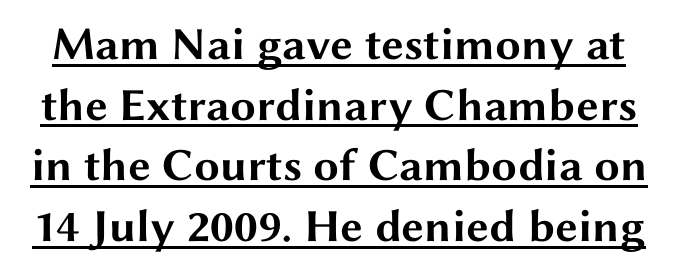
{"serif": "no", "italic": "no", "bold": "yes", "weight": "bold", "width": "wide", "stroke_contrast": "medium", "x_height": "medium", "monospaced": "no", "underline": "yes", "line_spacing": "normal", "line_spacing_ratio": 1.32, "letter_spacing": "normal", "letter_spacing_em": 0.0, "glyph_px": 46}
